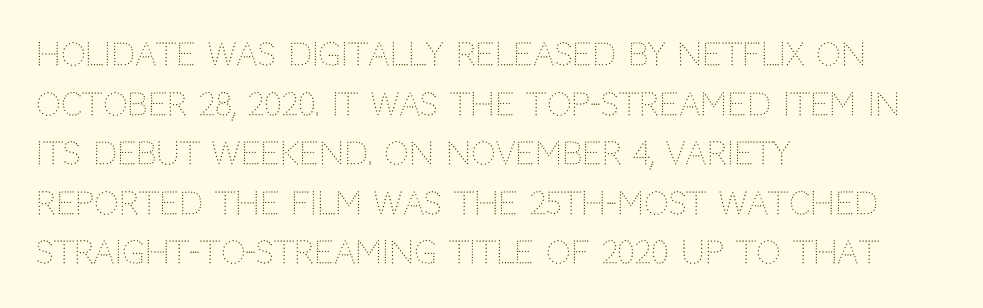
Q: Is the text bold? A: No.
Q: Is the text italic (slanted)? A: No, it is upright.
Q: Is the typeface a serif or a sans-serif typeface? A: Sans-serif.
Q: Is the text underlined? A: No.
Q: How is the paragraph aligned? A: Left-aligned.
Q: Is the spacing between letters normal or unusually wide? A: Normal.
Q: Is the spacing between lines tight, normal or loose? A: Normal.
Q: Width (condensed, normal, or wide)? A: Normal.
Q: Stroke contrast? A: Low.
Q: x-height? A: Large.
Q: Monospaced? A: No.
